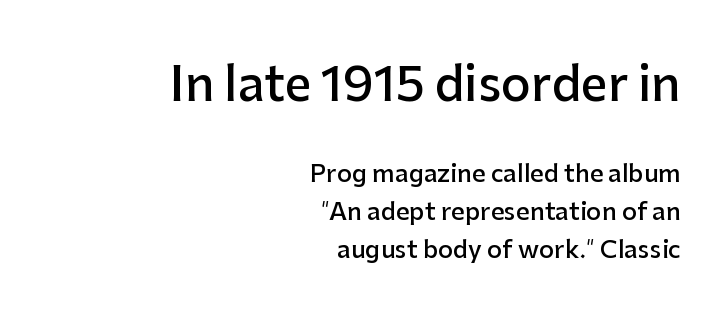
The image shows 47 px semibold sans-serif type, upright; set right-aligned, normal line spacing (1.57x), normal letter spacing, not underlined; the first (top) block is 1.96x larger; low stroke contrast and a medium x-height.
